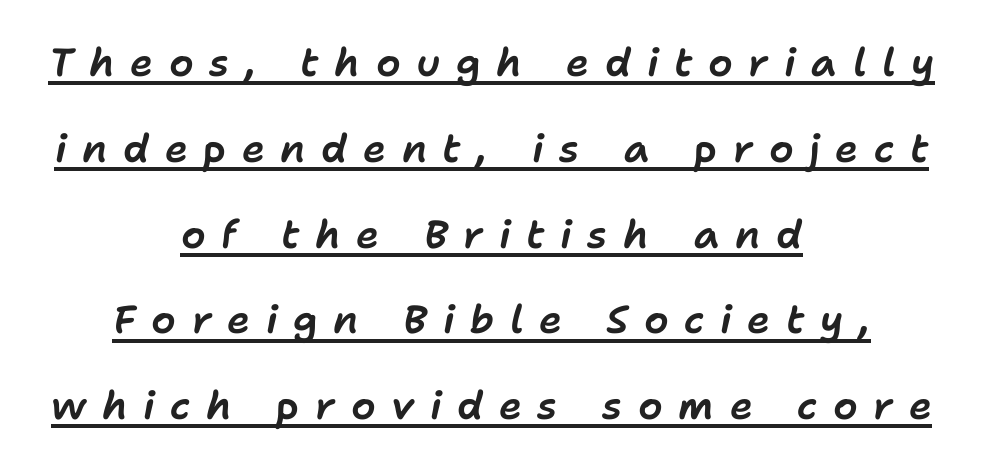
Style check: oblique. The face used here is proportionally spaced, like ordinary book or web type. Line spacing here is loose. These lines have a slow, spaced-out rhythm from letter to letter. Horizontal alignment here is central, giving a formal, balanced look.
